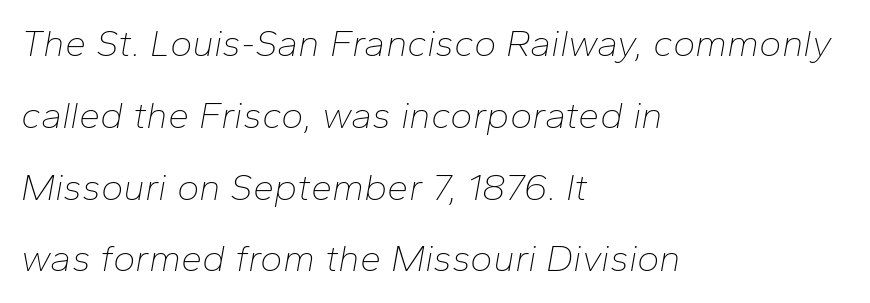
{"italic": "yes", "lean": "right", "slant_degrees": 10, "bold": "no", "weight": "thin", "width": "normal", "stroke_contrast": "low", "x_height": "medium", "monospaced": "no", "underline": "no", "align": "left", "line_spacing_ratio": 1.89, "letter_spacing": "normal", "letter_spacing_em": 0.0, "glyph_px": 38}
